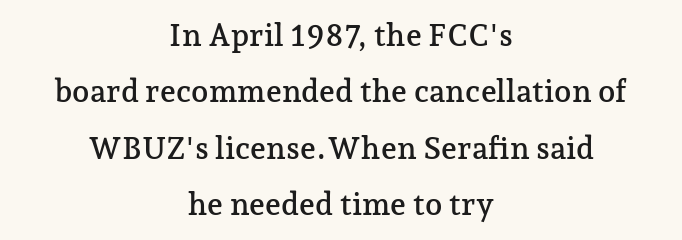
{"serif": "yes", "italic": "no", "width": "normal", "stroke_contrast": "low", "x_height": "medium", "monospaced": "no", "underline": "no", "align": "center", "line_spacing_ratio": 1.82, "letter_spacing": "normal", "letter_spacing_em": 0.0, "glyph_px": 31}
